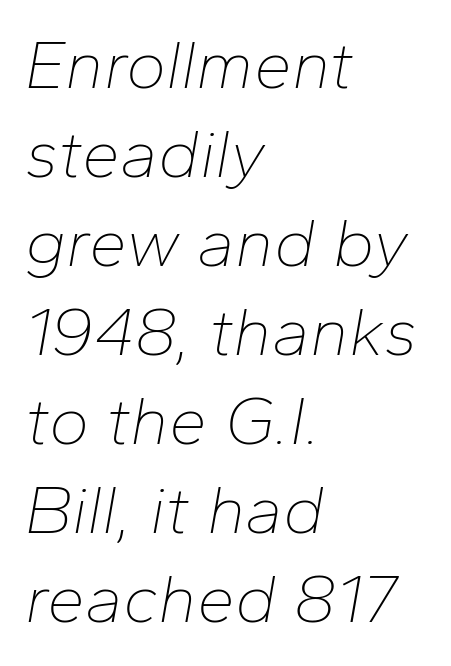
Q: Is the text bold? A: No.
Q: Is the text italic (slanted)? A: Yes, it leans right by about 10 degrees.
Q: Is the text underlined? A: No.
Q: How is the paragraph aligned? A: Left-aligned.
Q: Is the spacing between letters normal or unusually wide? A: Normal.
Q: Is the spacing between lines tight, normal or loose? A: Normal.
Q: Width (condensed, normal, or wide)? A: Normal.
Q: Stroke contrast? A: Low.
Q: x-height? A: Medium.
Q: Monospaced? A: No.
